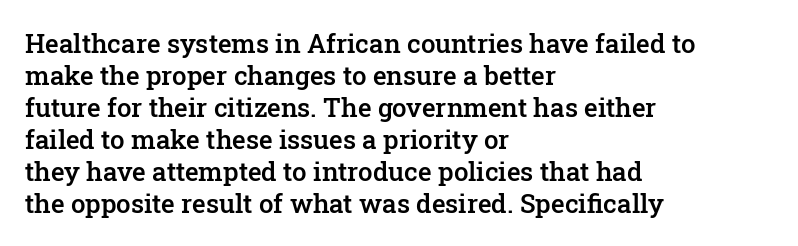
Each row of text sits above clean, open space. In CSS terms this would be text-align: left. Is the type bold? Partly — it's a semibold, heavier than regular but not fully bold. The font's upright variant was chosen for this text. Nothing unusual about the tracking: characters are spaced as the font intends.
